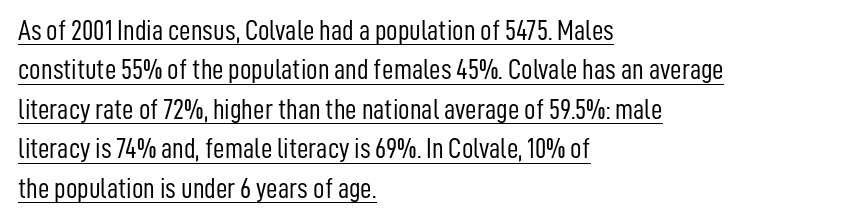
Q: Is the text bold? A: No.
Q: Is the text italic (slanted)? A: No, it is upright.
Q: Is the typeface a serif or a sans-serif typeface? A: Sans-serif.
Q: Is the text underlined? A: Yes.
Q: How is the paragraph aligned? A: Left-aligned.
Q: Is the spacing between letters normal or unusually wide? A: Normal.
Q: Is the spacing between lines tight, normal or loose? A: Normal.
Q: Width (condensed, normal, or wide)? A: Condensed.
Q: Stroke contrast? A: Low.
Q: x-height? A: Medium.
Q: Monospaced? A: No.
